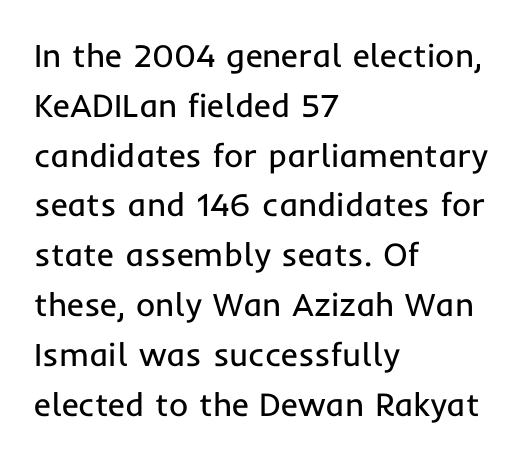
The image shows 33 px regular-weight sans-serif type, upright; set left-aligned, normal line spacing (1.51x), normal letter spacing, not underlined; low stroke contrast and a medium x-height.
